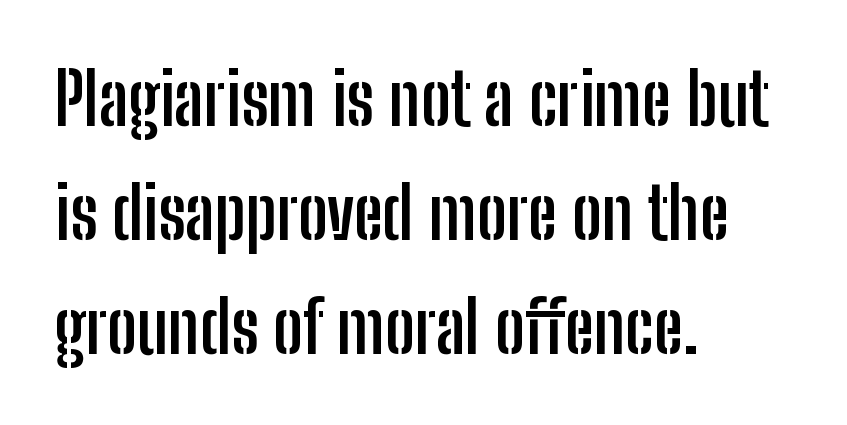
The compositor pushed each line to the left boundary. The line texture is even and compact thanks to regular tracking. You'd pick this weight for a headline — it's a proper bold. The letters advance in unequal steps, a hallmark of proportional type. A typesetter would call this leading conventional body-copy spacing.
